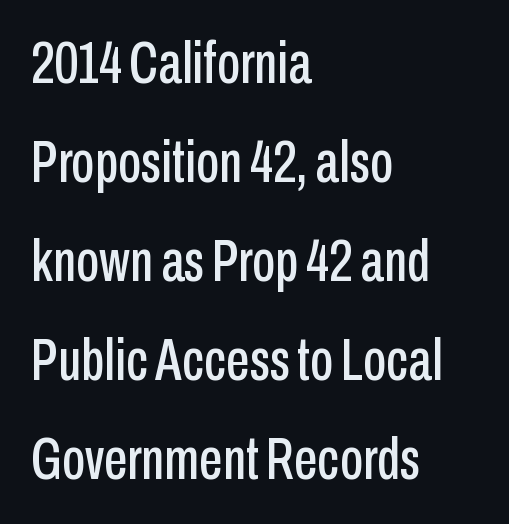
The image shows 59 px condensed sans-serif type, upright; set left-aligned, normal line spacing (1.68x), normal letter spacing, not underlined; low stroke contrast and a medium x-height.
